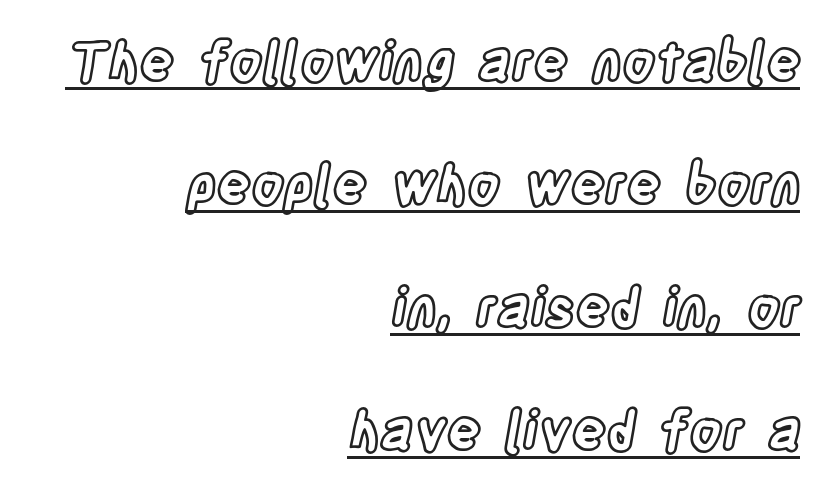
These lines stand farther apart than default settings would place them. Compared with undecorated copy, this sample adds a rule below the words. Letter spacing: default.
